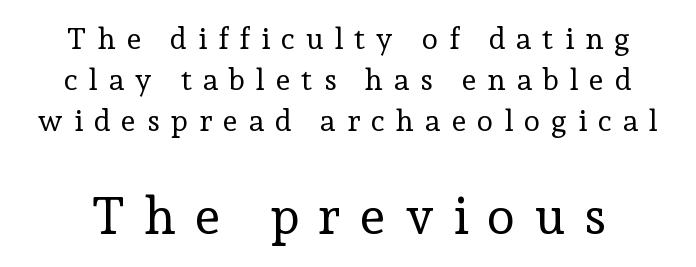
The image shows 52 px regular-weight serif type, upright; set normal line spacing (1.37x), unusually wide letter spacing (+0.36 em), not underlined; the second (bottom) block is 1.73x larger; low stroke contrast and a medium x-height.
